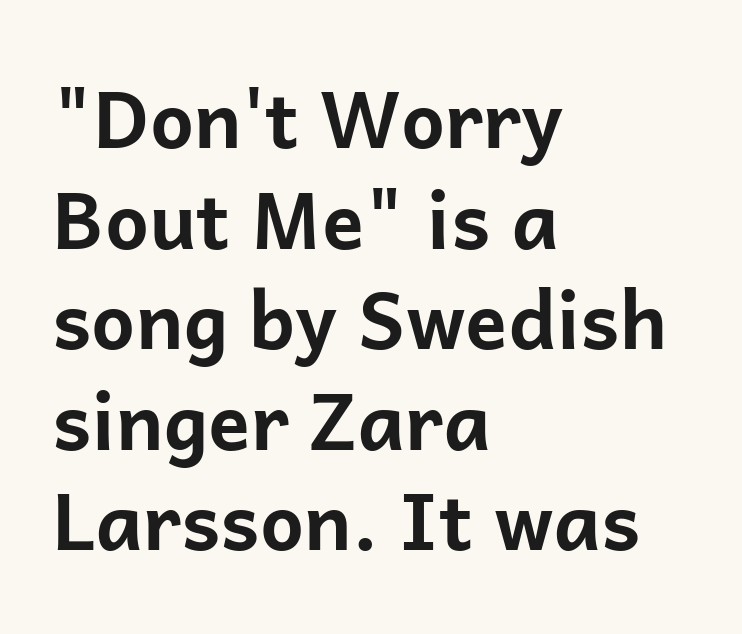
Posture: vertical. The setting favours the left margin, as ordinary paragraphs usually do. This rendering employs a face without finishing strokes, i.e., a sans-serif. Notice how thick the strokes are: this is what a full bold looks like.
